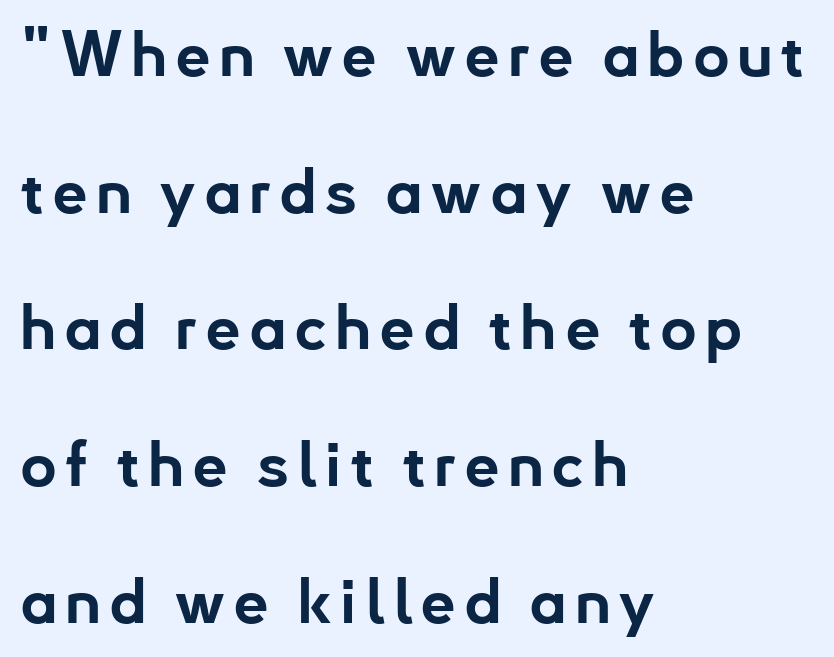
Q: Is the text bold? A: Yes.
Q: Is the text italic (slanted)? A: No, it is upright.
Q: Is the typeface a serif or a sans-serif typeface? A: Sans-serif.
Q: Is the text underlined? A: No.
Q: How is the paragraph aligned? A: Left-aligned.
Q: Is the spacing between lines tight, normal or loose? A: Loose.
Q: Width (condensed, normal, or wide)? A: Normal.
Q: Stroke contrast? A: Low.
Q: x-height? A: Small.
Q: Monospaced? A: No.
